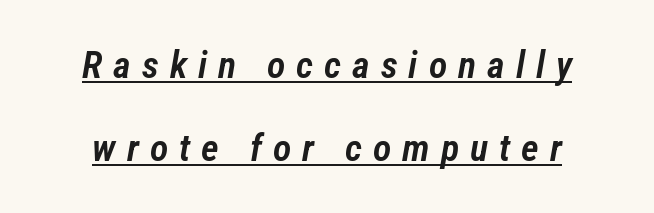
Q: Is the text bold? A: Semi-bold.
Q: Is the text italic (slanted)? A: Yes, it leans right by about 12 degrees.
Q: Is the text underlined? A: Yes.
Q: Is the spacing between letters normal or unusually wide? A: Unusually wide.
Q: Is the spacing between lines tight, normal or loose? A: Loose.
Q: Width (condensed, normal, or wide)? A: Condensed.
Q: Stroke contrast? A: Low.
Q: x-height? A: Medium.
Q: Monospaced? A: No.
